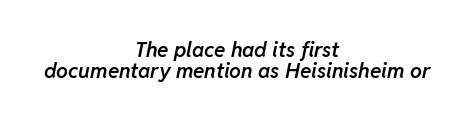
The image shows 21 px text type, italic (leaning right); set centered, tight line spacing (1.01x), normal letter spacing, not underlined.
